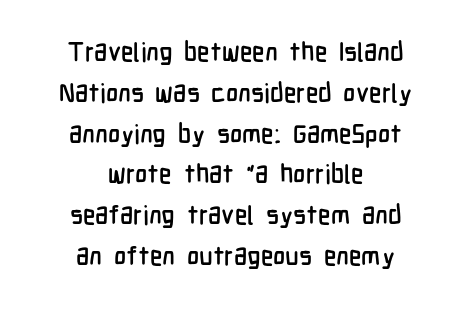
Underlining? Definitely not there. The letters sit at their default tracking, neither squeezed nor spread. Quick note: interline space is typical. Both edges are ragged and mirror each other, which tells us the setting is centered. Ascenders rise straight up at ninety degrees.
